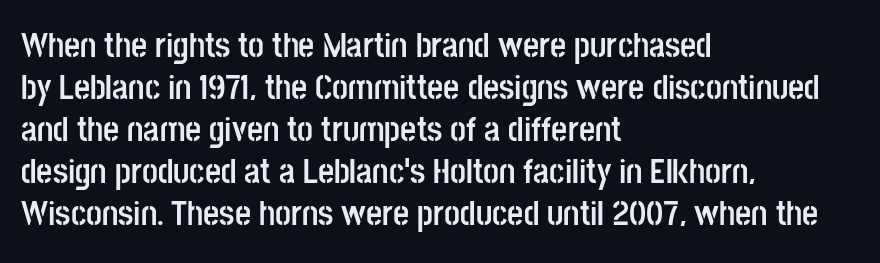
Q: Is the text bold? A: Yes.
Q: Is the text italic (slanted)? A: No, it is upright.
Q: Is the typeface a serif or a sans-serif typeface? A: Sans-serif.
Q: Is the text underlined? A: No.
Q: How is the paragraph aligned? A: Left-aligned.
Q: Is the spacing between letters normal or unusually wide? A: Normal.
Q: Width (condensed, normal, or wide)? A: Condensed.
Q: Stroke contrast? A: Low.
Q: x-height? A: Large.
Q: Monospaced? A: No.
